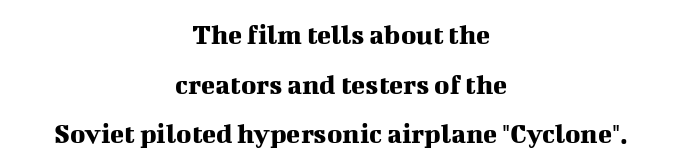
Tracking here is standard; glyphs follow each other at the usual distance. Here the designer chose a conventional face with non-uniform glyph widths. I'd call this a serif setting — the letters wear small feet. Quick note: not italic, upright. Caption: multi-line text, centered on the measure.
